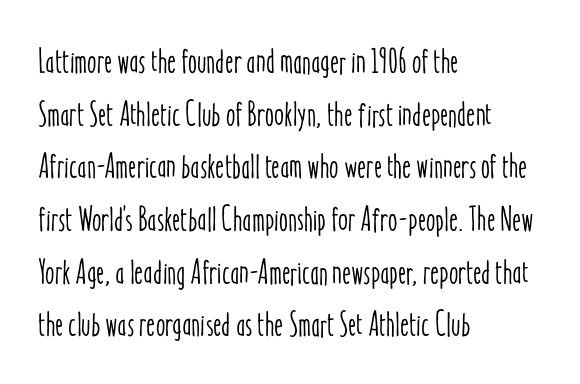
Italic: no, the glyphs are upright roman. Descender tails drop into unmarked territory. The rendering uses a moderate line-height, typical for paragraphs. Teacher's note: observe the even left margin — that is flush-left alignment. Default kerning and tracking; the words read as compact shapes. The passage shown is typed in a proportional face where columns would drift.
